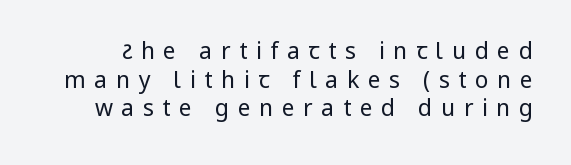
{"italic": "no", "bold": "no", "underline": "no", "line_spacing_ratio": 1.24, "letter_spacing": "wide", "letter_spacing_em": 0.37, "glyph_px": 23}
